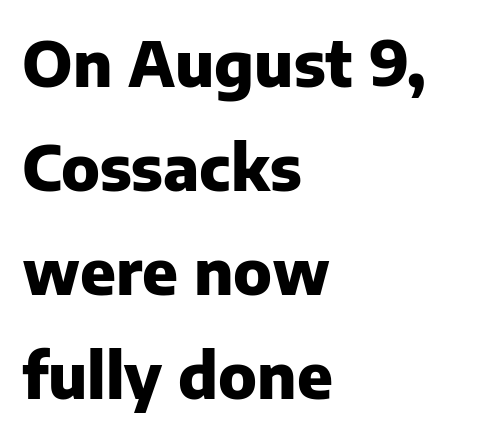
Descender tails drop into unmarked territory. Examine the stroke ends and you'll find no serifs. This sample uses an upright cut, with every glyph sitting square on the baseline. Standard letterfit; no display-style spreading of the glyphs. Think of a printed novel: that variable character pitch is what you see here.
